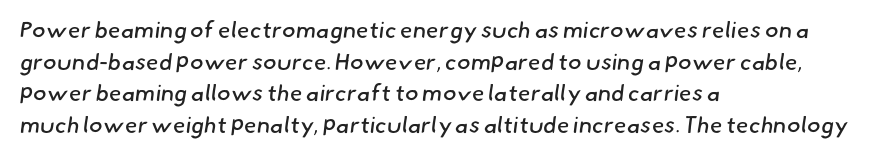
{"bold": "no", "underline": "no", "align": "left", "line_spacing": "normal", "line_spacing_ratio": 1.38, "letter_spacing": "normal", "letter_spacing_em": 0.0, "glyph_px": 23}
